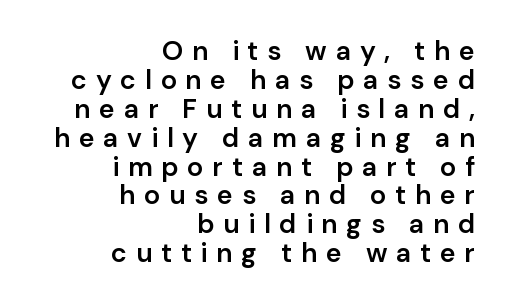
{"italic": "no", "bold": "semi", "underline": "no", "align": "right", "line_spacing": "tight", "line_spacing_ratio": 1.07, "letter_spacing": "wide", "letter_spacing_em": 0.32, "glyph_px": 27}
